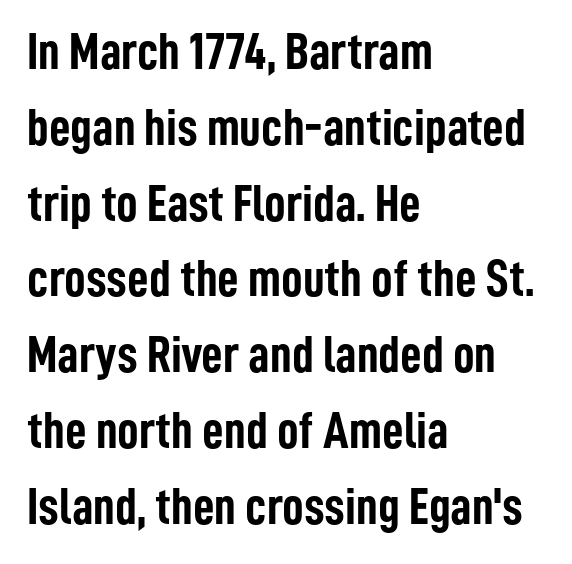
{"serif": "no", "italic": "no", "bold": "yes", "weight": "semibold", "width": "condensed", "stroke_contrast": "low", "x_height": "medium", "monospaced": "no", "underline": "no", "align": "left", "line_spacing": "normal", "line_spacing_ratio": 1.43, "letter_spacing": "normal", "letter_spacing_em": 0.0, "glyph_px": 53}
